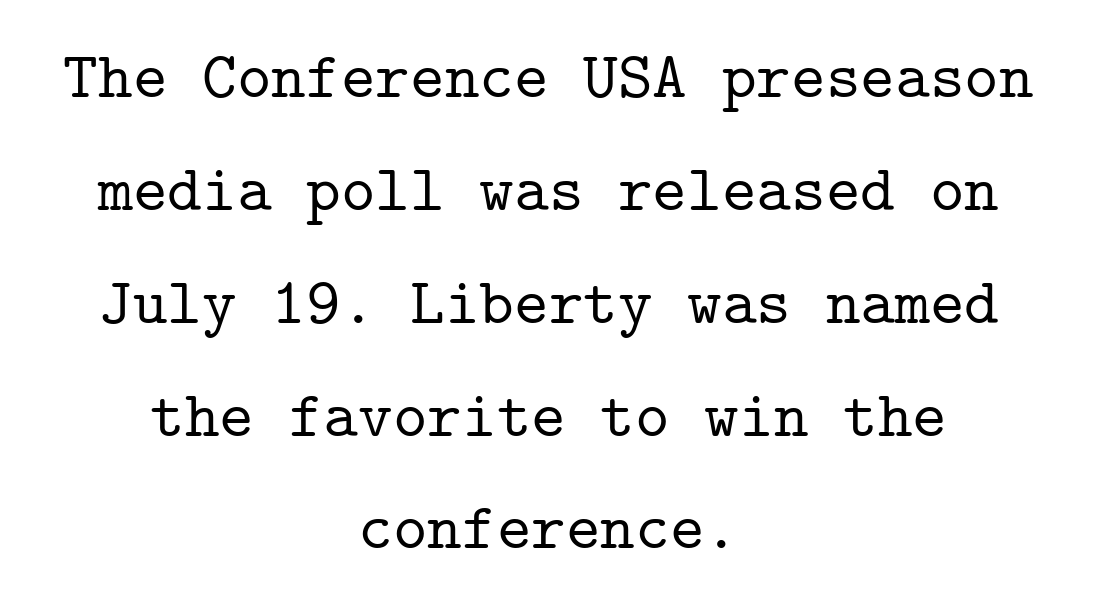
{"serif": "yes", "italic": "no", "width": "normal", "stroke_contrast": "low", "x_height": "medium", "monospaced": "yes", "underline": "no", "align": "center", "line_spacing_ratio": 1.71, "letter_spacing": "normal", "letter_spacing_em": 0.0, "glyph_px": 66}
